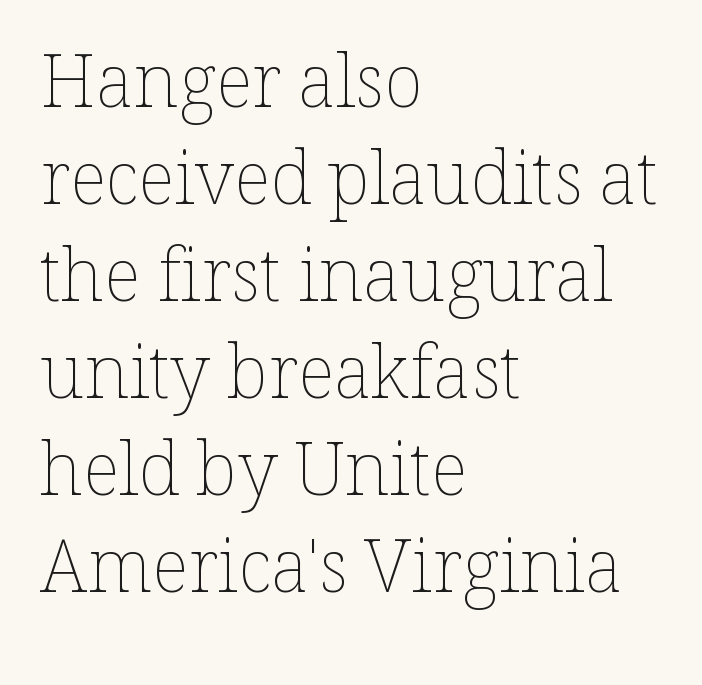
The image shows 73 px thin type, upright; set left-aligned, normal line spacing (1.33x), normal letter spacing, not underlined; low stroke contrast and a medium x-height.
